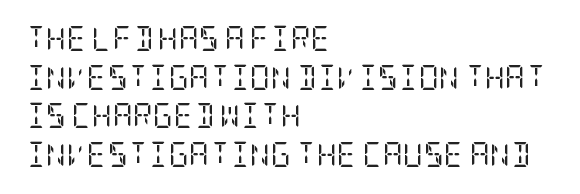
The image shows 25 px text type, upright; set left-aligned, normal line spacing (1.55x), normal letter spacing, not underlined.
